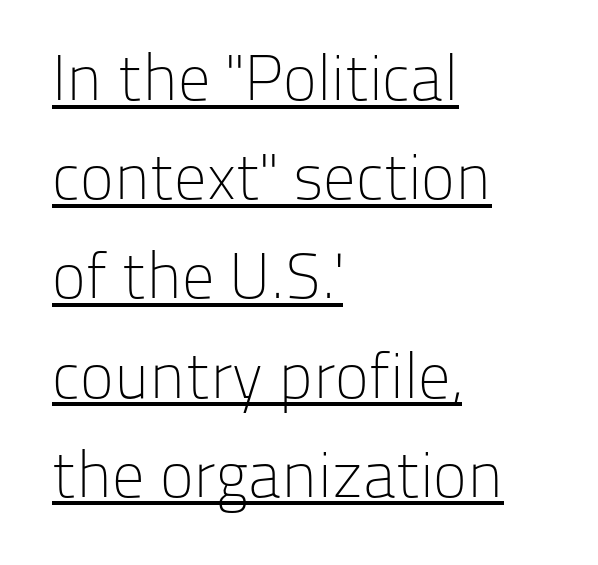
{"serif": "no", "italic": "no", "bold": "no", "weight": "light", "width": "normal", "stroke_contrast": "low", "x_height": "medium", "monospaced": "no", "underline": "yes", "align": "left", "line_spacing": "normal", "line_spacing_ratio": 1.55, "letter_spacing": "normal", "letter_spacing_em": 0.0, "glyph_px": 64}
